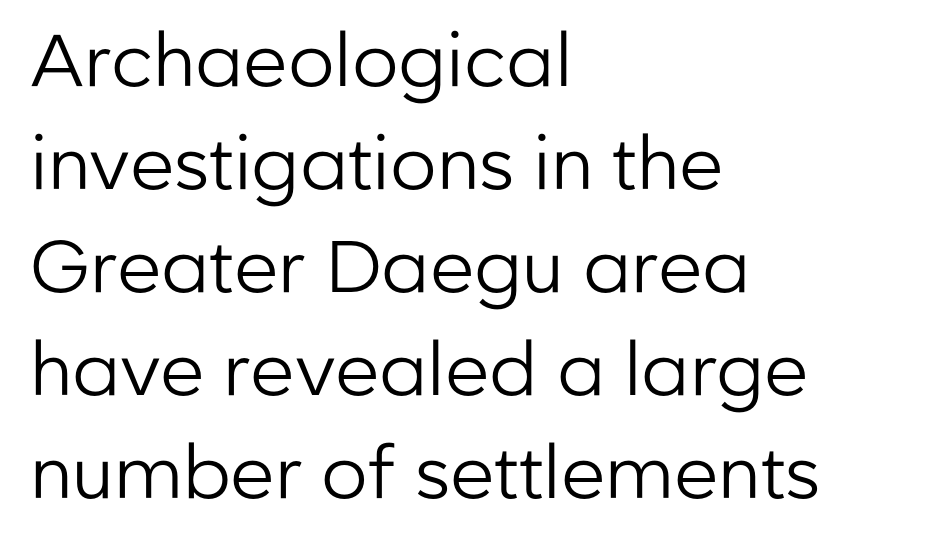
Is there any slant? The stems are plumb. The designer left line spacing at the default. The typeface has the unassuming heft of standard copy or less. Only glyphs here, with clear space below each row.
